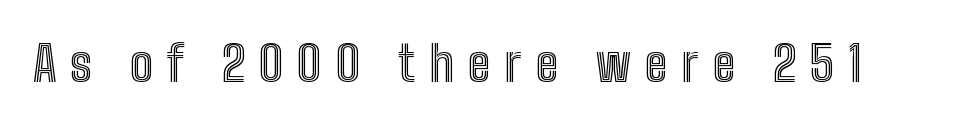
The image shows 49 px condensed type, upright; set unusually wide letter spacing (+0.28 em), not underlined; a medium x-height.
